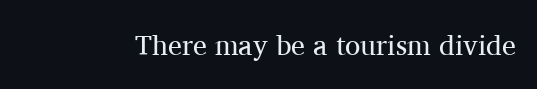
The image shows 28 px regular-weight serif type, upright; set normal letter spacing, not underlined; medium stroke contrast and a medium x-height.
